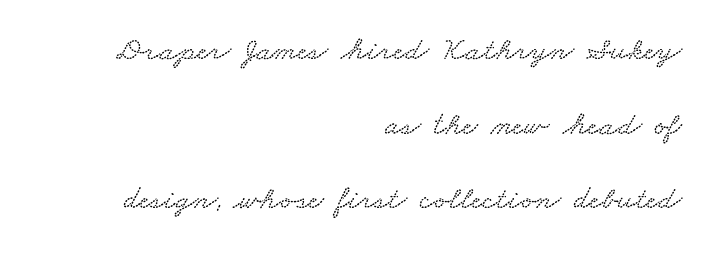
The ragged edge is on the left, which tells us the setting is flush right. Any mark beneath the type? The region is blank. The letters sit at their default tracking, neither squeezed nor spread. The passage shown is typed in a proportional face where columns would drift. This block would shrink considerably if given ordinary leading; it's expanded now.
